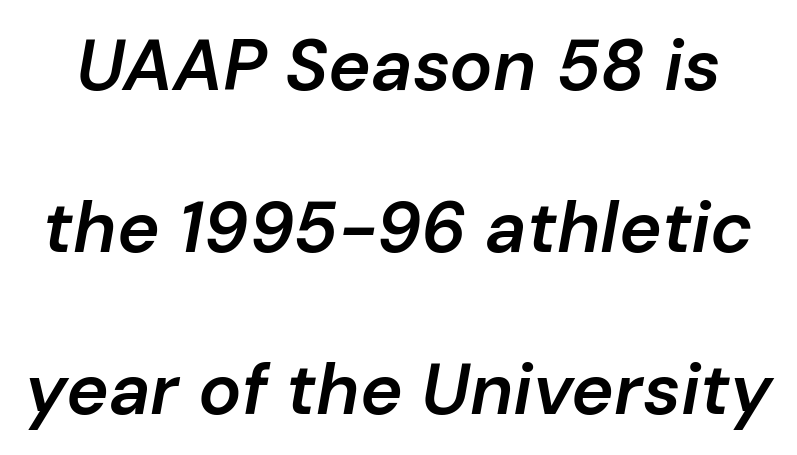
Clear beneath every line of the passage. The vertical gap from one line to the next is large. The passage shown is semibold, sitting just below true bold. The letterforms sit shoulder to shoulder at normal distance. Looks like regular typesetting: each glyph gets only the width it needs. These lines were composed using italics.
